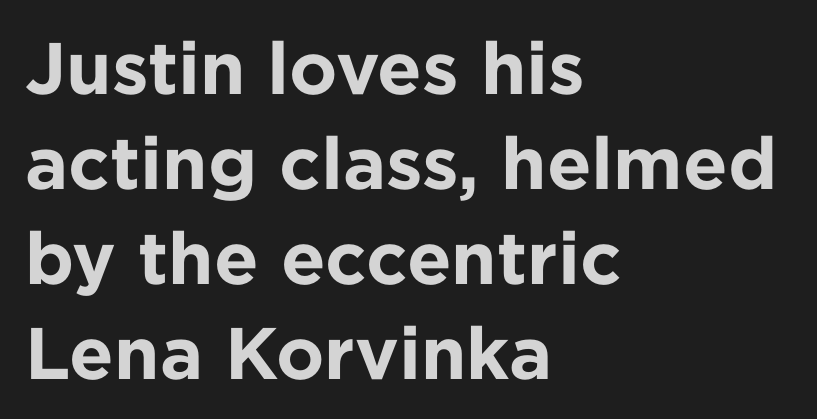
The image shows 73 px bold sans-serif type, upright; set left-aligned, normal line spacing (1.3x), normal letter spacing, not underlined; low stroke contrast and a medium x-height.
